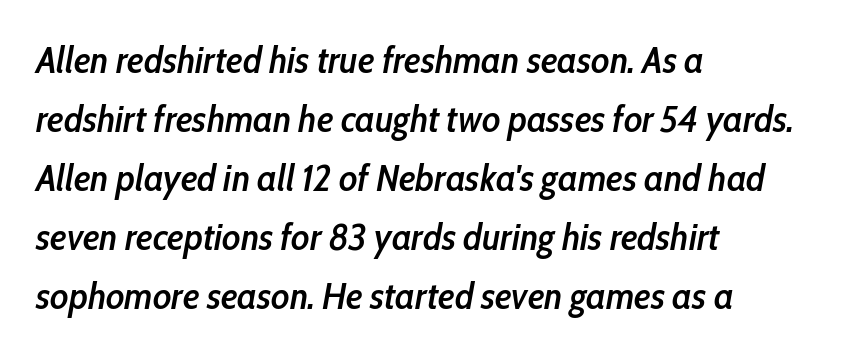
Students, this is semibold: more ink than regular, less than bold. The rag falls on the right side of this text block. Students, observe: this is what conventionally led text looks like. Has an underline been added? It has not.
